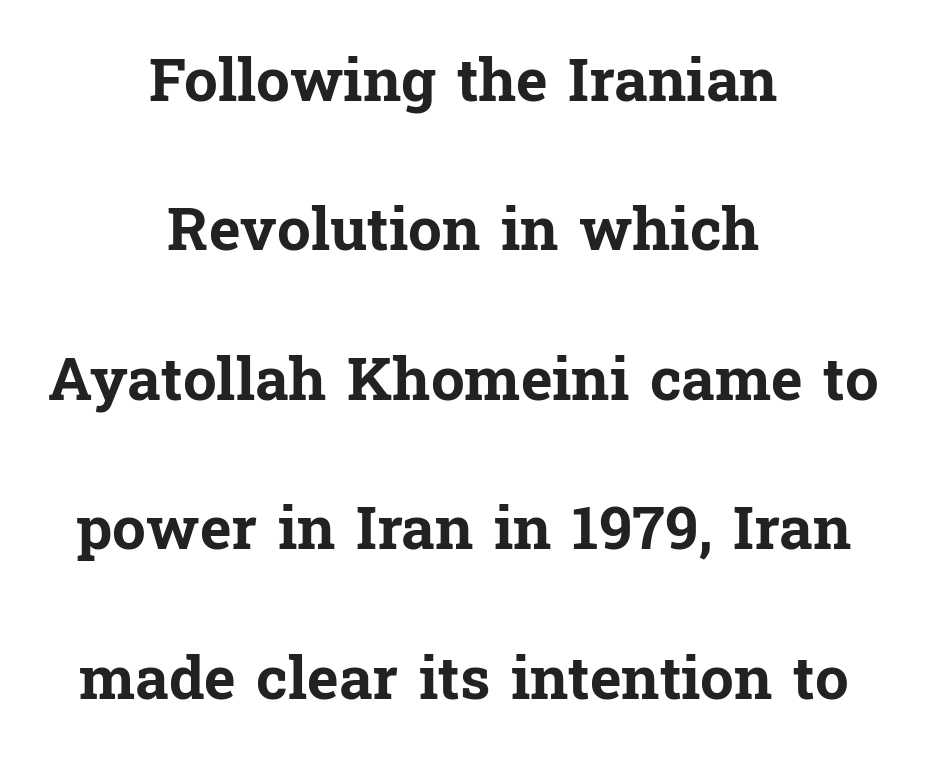
The image shows 60 px bold serif type, upright; set centered, loose line spacing (2.49x), normal letter spacing, not underlined; low stroke contrast and a medium x-height.
